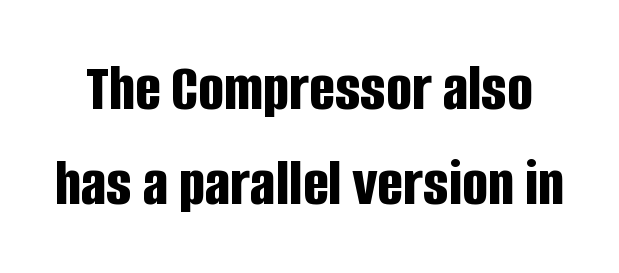
The image shows 68 px bold, condensed sans-serif type, upright; set normal line spacing (1.4x), normal letter spacing, not underlined; low stroke contrast and a large x-height.
